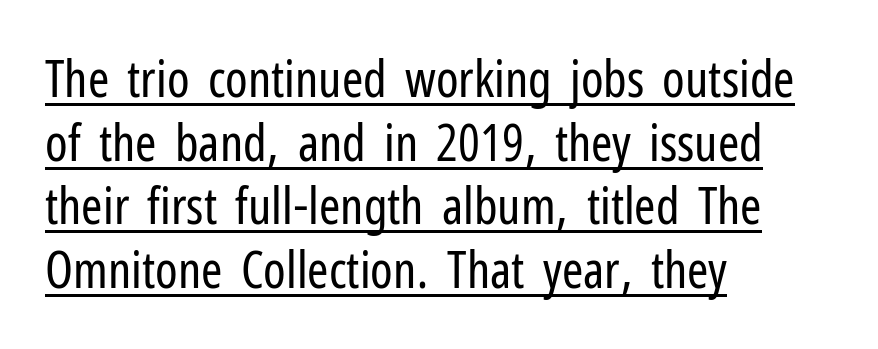
Reading down the column, the eye jumps a familiar distance to each next line. Descenders here cross a horizontal rule under the line. To sum up the face: it is a sans, with no serifs. Think of a printed novel: that variable character pitch is what you see here.
